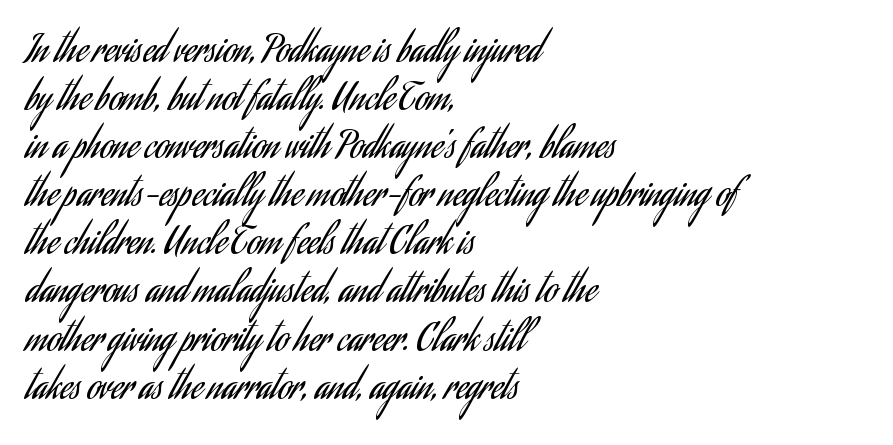
{"serif": "no", "bold": "no", "weight": "regular", "width": "condensed", "stroke_contrast": "low", "x_height": "small", "monospaced": "no", "underline": "no", "align": "left", "line_spacing": "normal", "line_spacing_ratio": 1.3, "letter_spacing": "normal", "letter_spacing_em": 0.0, "glyph_px": 37}
